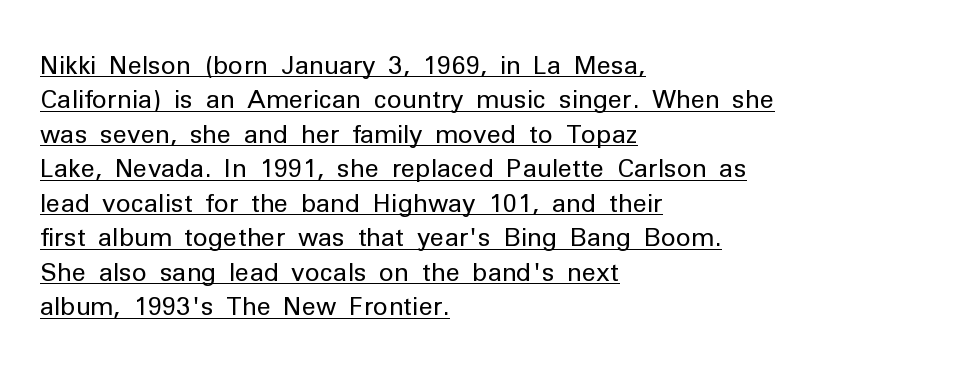
The image shows 25 px text type, upright; set left-aligned, normal line spacing (1.38x), normal letter spacing, underlined.
